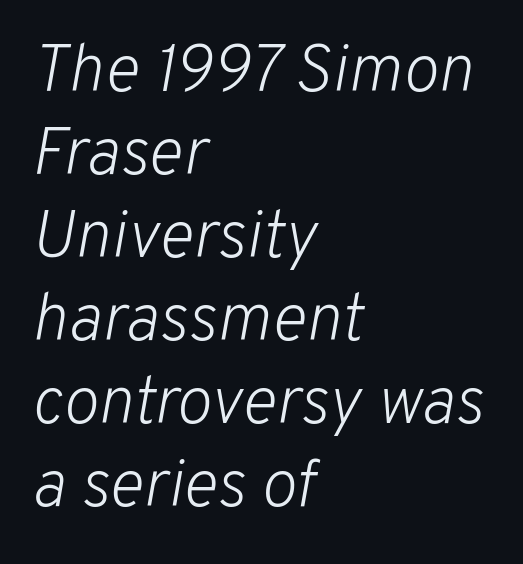
Look at the tracking — it's just the regular setting, nothing added. Underlining? Definitely not there. Notice how the passage keeps a crisp vertical edge on the left only. Counters stay open thanks to moderate or lighter strokes. Is this a fixed-width face? No — the glyphs have proportional, varying widths. When letters slant like this, we call the style italic.
